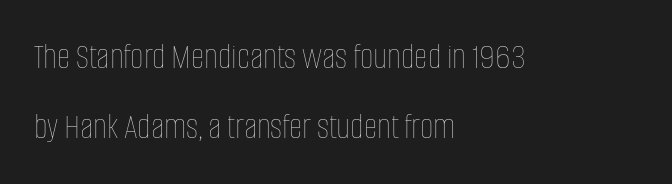
Q: Is the text bold? A: No.
Q: Is the text italic (slanted)? A: No, it is upright.
Q: Is the text underlined? A: No.
Q: How is the paragraph aligned? A: Left-aligned.
Q: Is the spacing between letters normal or unusually wide? A: Normal.
Q: Width (condensed, normal, or wide)? A: Condensed.
Q: Stroke contrast? A: Low.
Q: x-height? A: Large.
Q: Monospaced? A: No.
